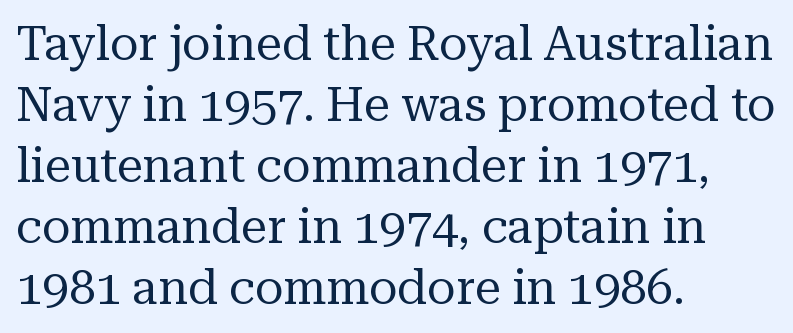
{"serif": "yes", "italic": "no", "bold": "no", "weight": "regular", "width": "normal", "stroke_contrast": "medium", "x_height": "medium", "monospaced": "no", "underline": "no", "align": "left", "line_spacing": "normal", "line_spacing_ratio": 1.3, "letter_spacing": "normal", "letter_spacing_em": 0.0, "glyph_px": 47}
